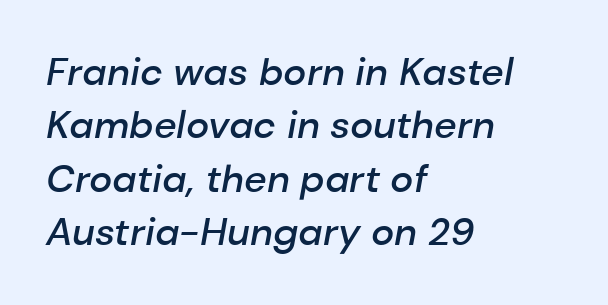
The words here are not underlined. These lines are set flush left with a ragged right edge. The letters are slanted; this is an italic face. The letters advance in unequal steps, a hallmark of proportional type. I'd describe the lettering as semibold — firm but not a full bold.
